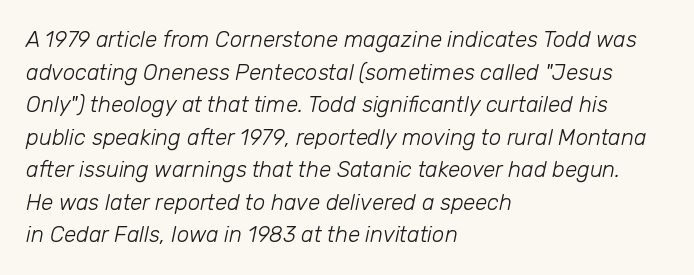
A typesetter would call this zero additional tracking. Caption: face not bold, strokes unweighted. Tall strokes in this sample are angled rather than plumb. The strip under each line holds only bare page. If you measured baseline to baseline, you'd find a middling distance.
